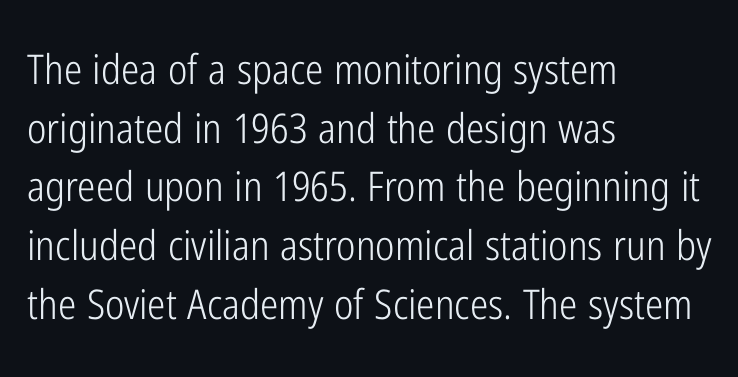
Decoration check: the copy has no underline. The paragraph has a hard left edge and a soft right edge. You can tell from the bare stems that sans-serif type was used. Does the lettering tilt? It doesn't — this is upright.
